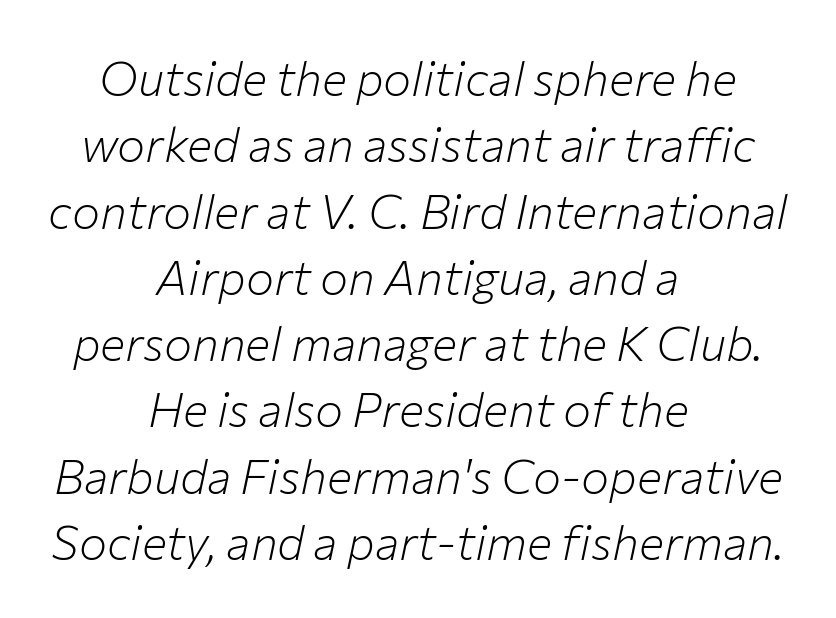
Italic? Definitely — the glyphs are oblique. The baseline area is clear. Compared with typical paragraphs, the rows here are spaced about the same. Caption: face not bold, strokes unweighted.
